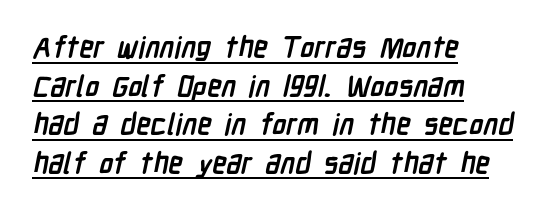
Caption: lettering with a line underneath. Is this a fixed-width face? No — the glyphs have proportional, varying widths. One glance says typical: line gaps are just what's usual. Regarding serifs, this sample does without them. Compared with a centered layout, this one pins lines to the left instead. Caption: standard tracking, unaltered.
